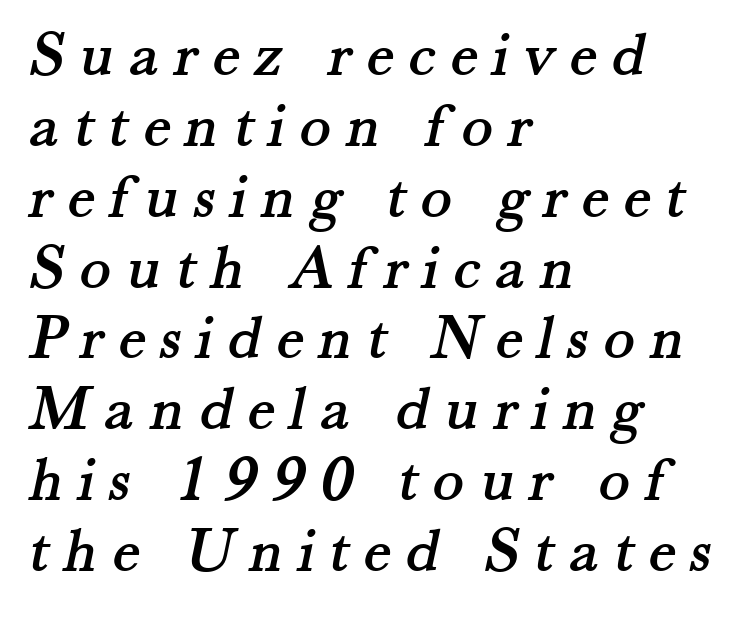
Leading is clearly below the norm, producing a dense column. Is this a fixed-width face? No — the glyphs have proportional, varying widths. Note: serifs present on the glyphs. Each line starts at the same left margin while the right side varies. Each row of text sits above clean, open space.
